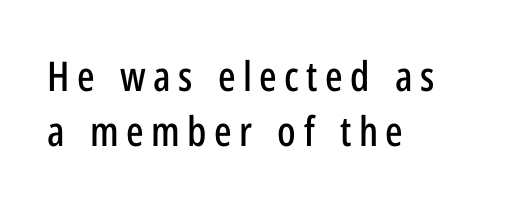
This sample keeps an unexceptional amount of space between lines. Think of a printed novel: that variable character pitch is what you see here. The specimen omits any rule beneath the text block's lines. These lines were composed using upright roman letters. Caption: multi-line text, flush left, ragged right. The glyphs in this specimen are sans serif.
